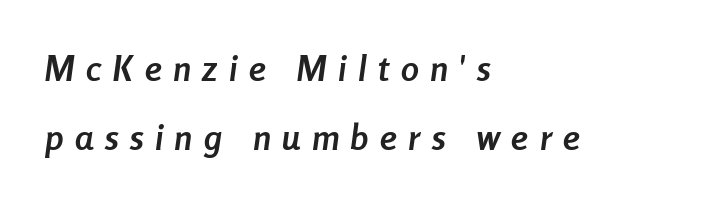
Q: Is the text bold? A: Yes.
Q: Is the text italic (slanted)? A: Yes, it leans right by about 8 degrees.
Q: Is the text underlined? A: No.
Q: How is the paragraph aligned? A: Left-aligned.
Q: Is the spacing between letters normal or unusually wide? A: Unusually wide.
Q: Is the spacing between lines tight, normal or loose? A: Loose.
Q: Width (condensed, normal, or wide)? A: Condensed.
Q: Stroke contrast? A: Low.
Q: x-height? A: Medium.
Q: Monospaced? A: No.
